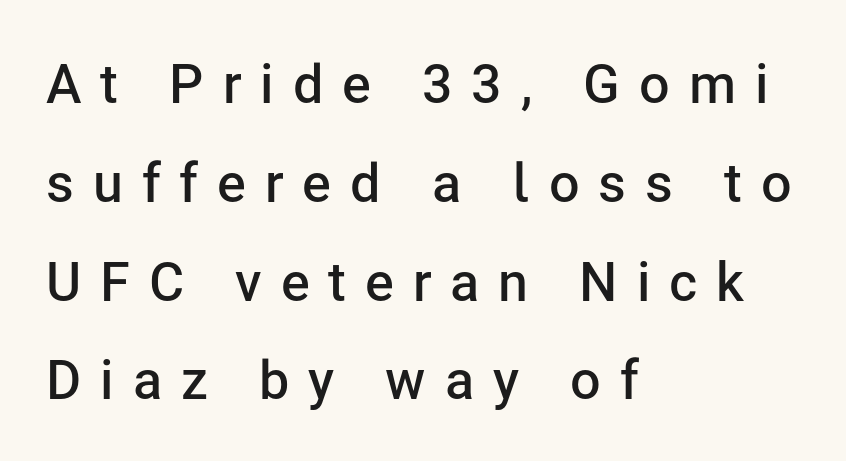
Q: Is the text bold? A: Semi-bold.
Q: Is the text italic (slanted)? A: No, it is upright.
Q: Is the typeface a serif or a sans-serif typeface? A: Sans-serif.
Q: Is the text underlined? A: No.
Q: How is the paragraph aligned? A: Left-aligned.
Q: Is the spacing between letters normal or unusually wide? A: Unusually wide.
Q: Width (condensed, normal, or wide)? A: Normal.
Q: Stroke contrast? A: Low.
Q: x-height? A: Medium.
Q: Monospaced? A: No.
